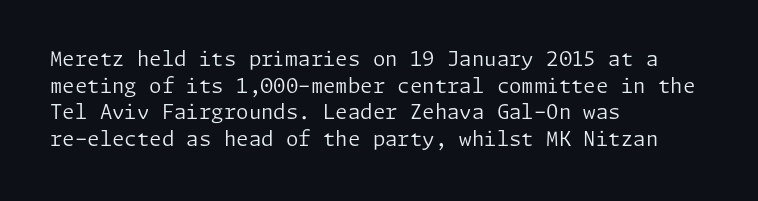
Does the copy run flush right? No — it runs flush left. The block of text has a typical density, with ordinary space between rows. This sample uses plain, unmodified letter spacing. The zone under the glyphs is completely vacant. A roman cut, with each character standing at attention. Stem width sits at or under what a default text font uses.
